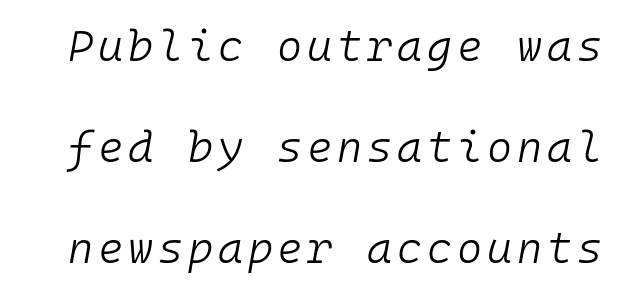
{"italic": "yes", "lean": "right", "slant_degrees": 10, "bold": "no", "weight": "light", "width": "normal", "stroke_contrast": "low", "x_height": "medium", "monospaced": "yes", "underline": "no", "line_spacing": "loose", "line_spacing_ratio": 2.35, "glyph_px": 43}
